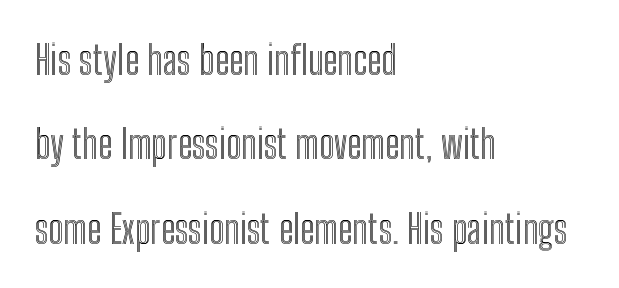
Looks like regular typesetting: each glyph gets only the width it needs. How are the letters spaced? Ordinarily, with no added tracking. Every row of glyphs begins at an identical x-position on the left. A typesetter would call this leading open, well beyond the default.
